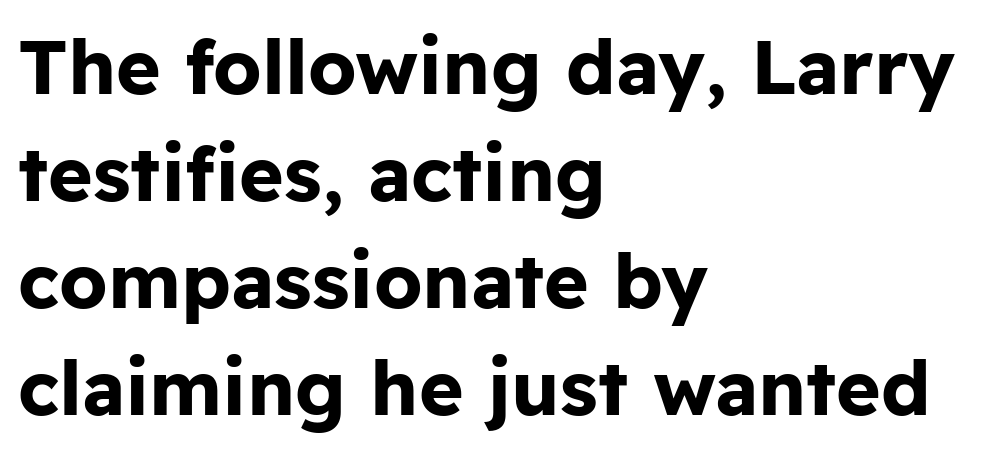
{"serif": "no", "italic": "no", "bold": "yes", "weight": "bold", "width": "normal", "stroke_contrast": "low", "x_height": "medium", "monospaced": "no", "underline": "no", "align": "left", "line_spacing": "normal", "line_spacing_ratio": 1.41, "letter_spacing": "normal", "letter_spacing_em": 0.0, "glyph_px": 76}
